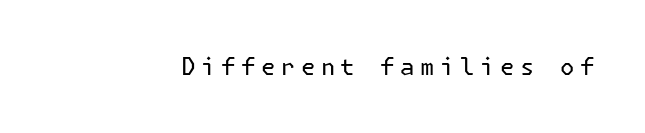
{"italic": "no", "bold": "no", "underline": "no", "letter_spacing": "wide", "letter_spacing_em": 0.23, "glyph_px": 24}
